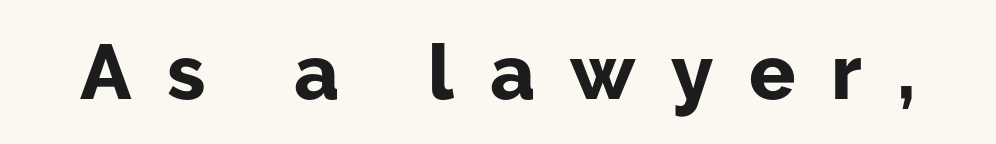
The strip under each line holds only bare page. The horizontal fit of the characters is loose and conspicuously gappy. Character widths vary here, with narrow letters taking less room than wide ones. Italic? Not at all — the glyphs are vertical. Plenty of ink on the page — the face is bold.
